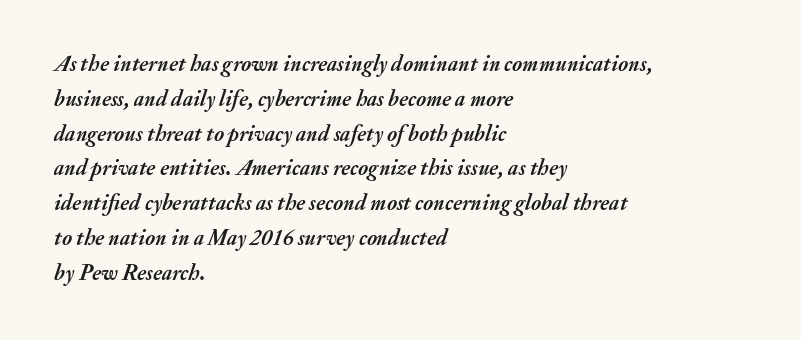
The image shows 22 px bold type, italic (leaning right); set left-aligned, normal line spacing (1.58x), normal letter spacing, not underlined.
